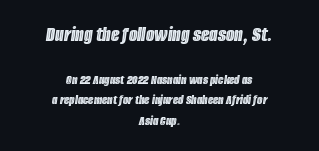
{"italic": "yes", "lean": "right", "slant_degrees": 8, "underline": "no", "align": "center", "line_spacing": "normal", "line_spacing_ratio": 1.46, "letter_spacing": "normal", "letter_spacing_em": 0.0, "larger_block": "first", "size_ratio": 1.57, "glyph_px": 22}
